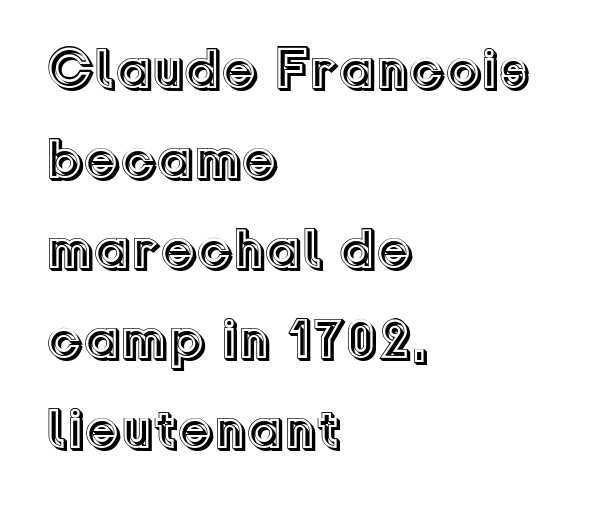
The image shows 57 px text type, upright; set left-aligned, normal line spacing (1.58x), normal letter spacing, not underlined; a medium x-height.
